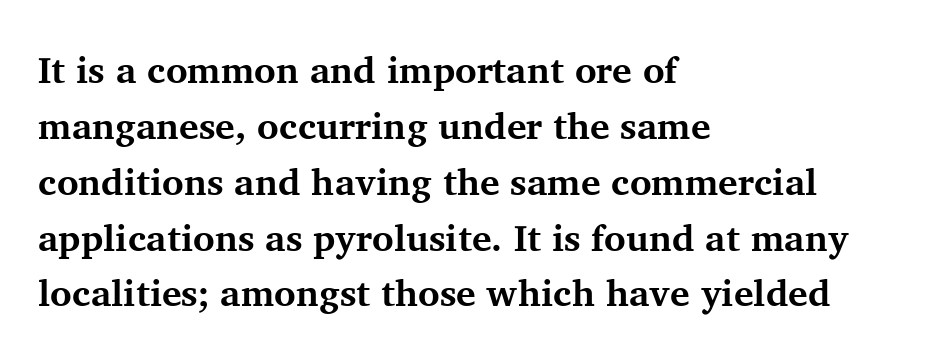
Between one letter and the next there's only the usual sliver of space. What weight is shown? A full bold with thick strokes. The vertical gap from one line to the next is medium. Tall strokes in this sample are plumb rather than angled. Words float on clear page, feet unadorned.
